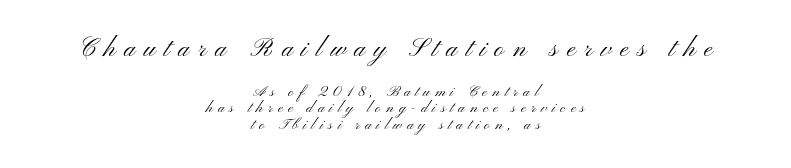
Q: Is the text bold? A: No.
Q: Is the text italic (slanted)? A: Yes.
Q: Is the text underlined? A: No.
Q: How is the paragraph aligned? A: Centered.
Q: Is the spacing between letters normal or unusually wide? A: Unusually wide.
Q: Is the spacing between lines tight, normal or loose? A: Tight.
Q: Which block of text is set in a larger size, the first (top) or the second (bottom)? A: The first (top) one.
